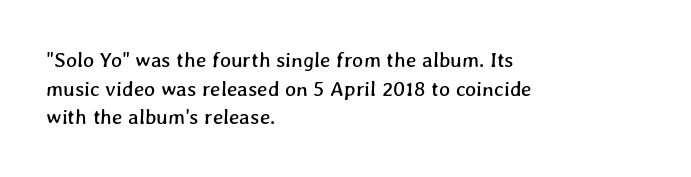
Q: Is the text underlined? A: No.
Q: How is the paragraph aligned? A: Left-aligned.
Q: Is the spacing between letters normal or unusually wide? A: Normal.
Q: Is the spacing between lines tight, normal or loose? A: Normal.
